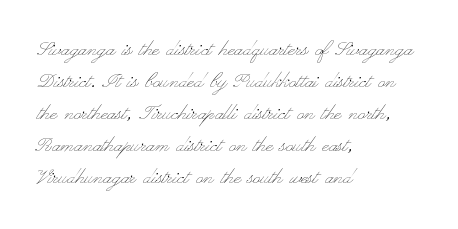
{"bold": "no", "underline": "no", "align": "left", "line_spacing": "normal", "line_spacing_ratio": 1.28, "letter_spacing": "normal", "letter_spacing_em": 0.0, "glyph_px": 25}
